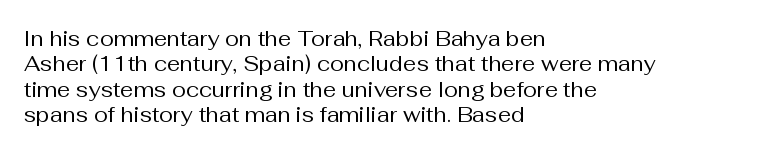
{"italic": "no", "bold": "no", "underline": "no", "align": "left", "line_spacing_ratio": 1.21, "letter_spacing": "normal", "letter_spacing_em": 0.0, "glyph_px": 21}
